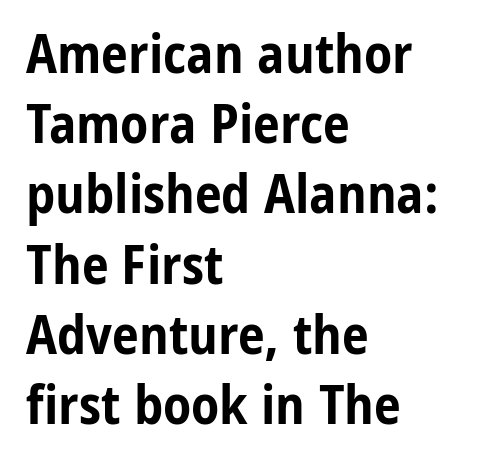
Q: Is the text bold? A: Yes.
Q: Is the text italic (slanted)? A: No, it is upright.
Q: Is the typeface a serif or a sans-serif typeface? A: Sans-serif.
Q: Is the text underlined? A: No.
Q: How is the paragraph aligned? A: Left-aligned.
Q: Is the spacing between letters normal or unusually wide? A: Normal.
Q: Is the spacing between lines tight, normal or loose? A: Normal.
Q: Width (condensed, normal, or wide)? A: Condensed.
Q: Stroke contrast? A: Low.
Q: x-height? A: Medium.
Q: Monospaced? A: No.
